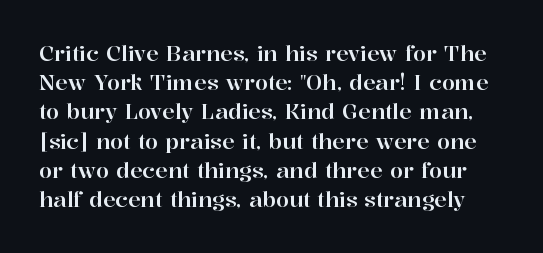
The image shows 21 px text type, upright; set normal line spacing (1.39x), normal letter spacing, not underlined.
